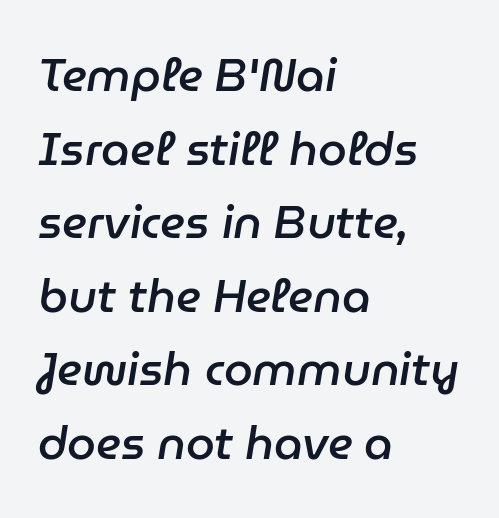
The image shows 46 px semibold type, italic (leaning right); set left-aligned, normal line spacing (1.6x), normal letter spacing, not underlined; low stroke contrast and a medium x-height.
